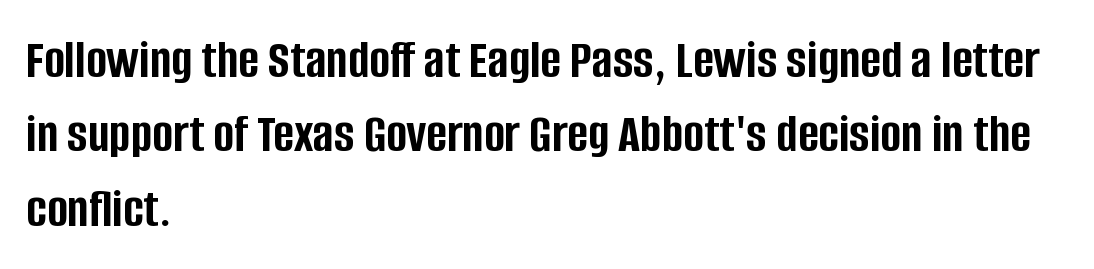
{"serif": "no", "italic": "no", "bold": "yes", "weight": "semibold", "width": "condensed", "stroke_contrast": "low", "x_height": "large", "monospaced": "no", "underline": "no", "align": "left", "line_spacing": "normal", "line_spacing_ratio": 1.33, "letter_spacing": "normal", "letter_spacing_em": 0.0, "glyph_px": 56}
